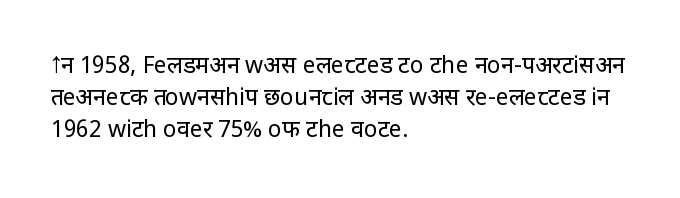
Q: Is the text bold? A: No.
Q: Is the text italic (slanted)? A: No, it is upright.
Q: Is the text underlined? A: No.
Q: How is the paragraph aligned? A: Left-aligned.
Q: Is the spacing between letters normal or unusually wide? A: Normal.
Q: Is the spacing between lines tight, normal or loose? A: Normal.
